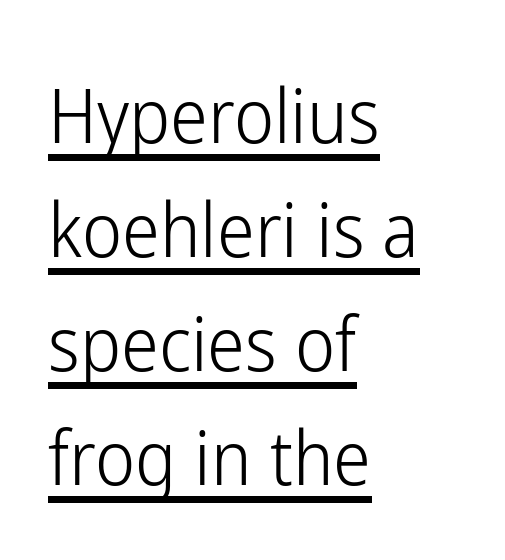
{"serif": "no", "italic": "no", "bold": "no", "weight": "light", "width": "condensed", "stroke_contrast": "low", "x_height": "medium", "monospaced": "no", "underline": "yes", "align": "left", "line_spacing": "normal", "line_spacing_ratio": 1.5, "letter_spacing": "normal", "letter_spacing_em": 0.0, "glyph_px": 76}
